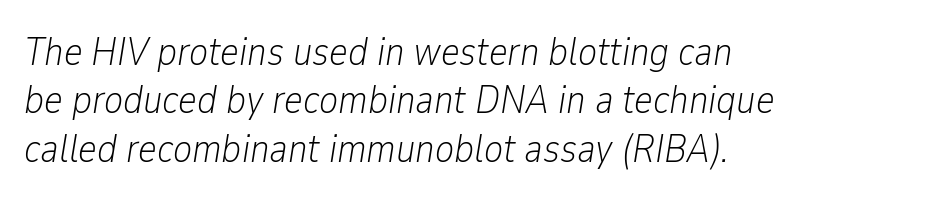
Q: Is the text bold? A: No.
Q: Is the text italic (slanted)? A: Yes, it leans right by about 9 degrees.
Q: Is the text underlined? A: No.
Q: How is the paragraph aligned? A: Left-aligned.
Q: Is the spacing between letters normal or unusually wide? A: Normal.
Q: Width (condensed, normal, or wide)? A: Condensed.
Q: Stroke contrast? A: Low.
Q: x-height? A: Medium.
Q: Monospaced? A: No.
